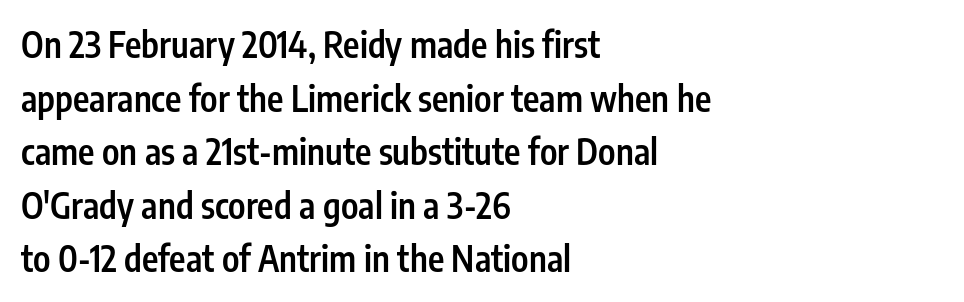
The block of text has a typical density, with ordinary space between rows. Every row of glyphs begins at an identical x-position on the left. The words here are not underlined. Is this a sans? Yes — the strokes have no serifs. A bit beefed up — I'd call it semibold rather than bold.
